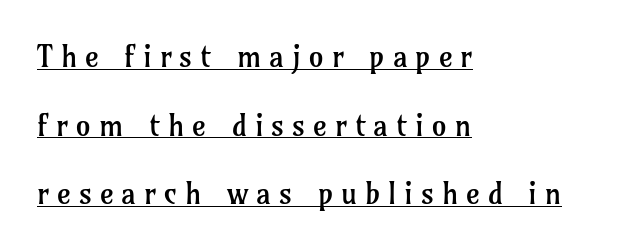
Q: Is the text bold? A: No.
Q: Is the text italic (slanted)? A: No, it is upright.
Q: Is the typeface a serif or a sans-serif typeface? A: Serif.
Q: Is the text underlined? A: Yes.
Q: How is the paragraph aligned? A: Left-aligned.
Q: Is the spacing between letters normal or unusually wide? A: Unusually wide.
Q: Is the spacing between lines tight, normal or loose? A: Loose.
Q: Width (condensed, normal, or wide)? A: Normal.
Q: Stroke contrast? A: Low.
Q: x-height? A: Medium.
Q: Monospaced? A: No.
